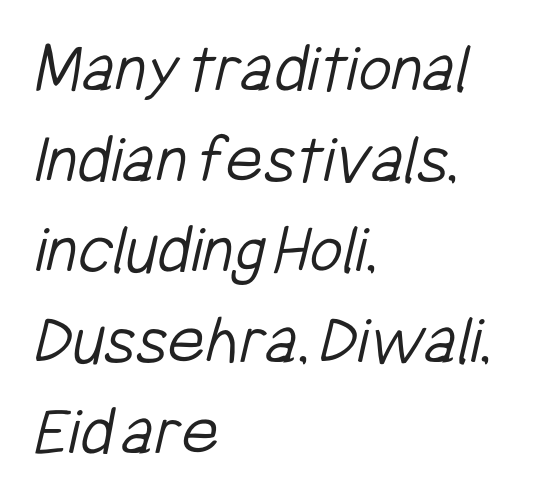
{"serif": "no", "bold": "no", "weight": "light", "width": "condensed", "stroke_contrast": "low", "x_height": "medium", "monospaced": "no", "underline": "no", "align": "left", "line_spacing": "normal", "line_spacing_ratio": 1.26, "letter_spacing": "normal", "letter_spacing_em": 0.0, "glyph_px": 72}
